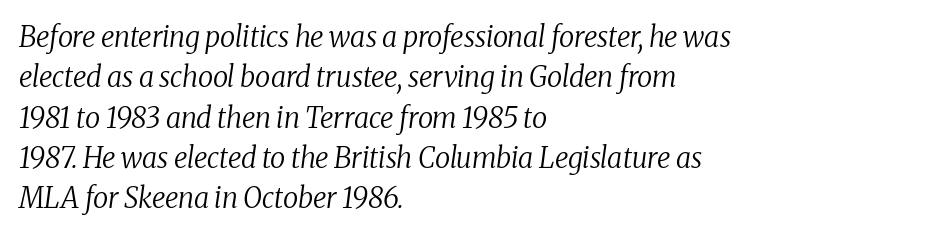
How would I describe the line gaps? Plain and ordinary. The glyphs in this specimen are seriffed. The passage shown is typed in a proportional face where columns would drift. The letterforms sit at book weight or below. The typography opts for an oblique posture over an upright one.
